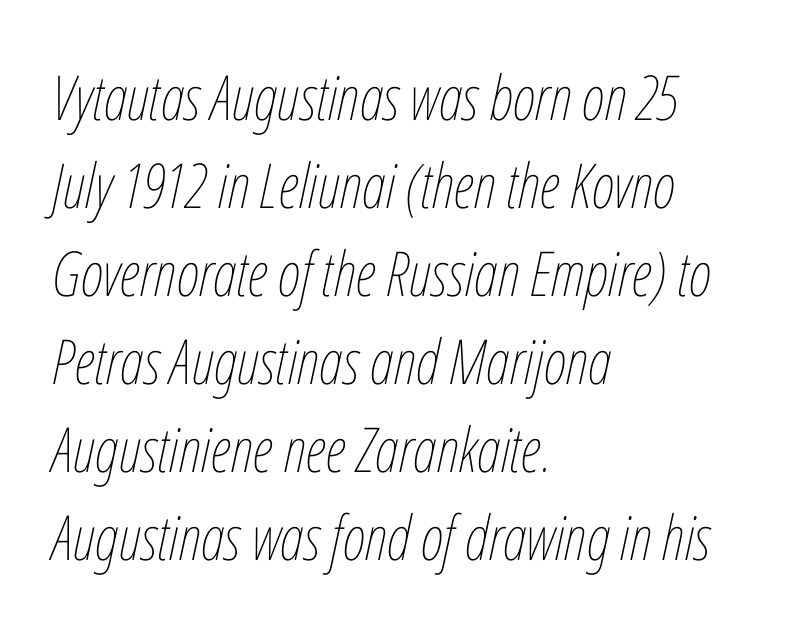
{"italic": "yes", "lean": "right", "slant_degrees": 12, "bold": "no", "weight": "thin", "width": "condensed", "stroke_contrast": "low", "x_height": "medium", "monospaced": "no", "underline": "no", "align": "left", "line_spacing": "normal", "line_spacing_ratio": 1.42, "letter_spacing": "normal", "letter_spacing_em": 0.0, "glyph_px": 62}
